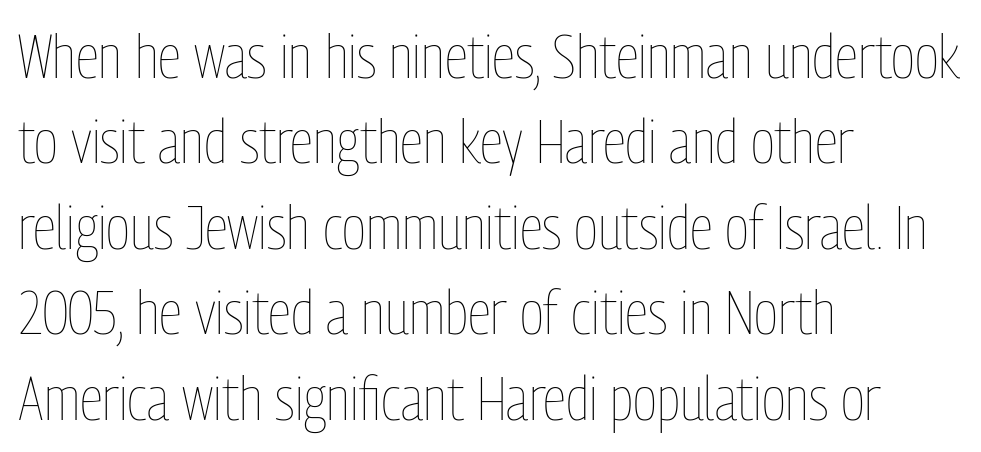
{"italic": "no", "bold": "no", "weight": "thin", "width": "condensed", "stroke_contrast": "low", "x_height": "medium", "monospaced": "no", "underline": "no", "align": "left", "line_spacing": "normal", "line_spacing_ratio": 1.4, "letter_spacing": "normal", "letter_spacing_em": 0.0, "glyph_px": 61}
